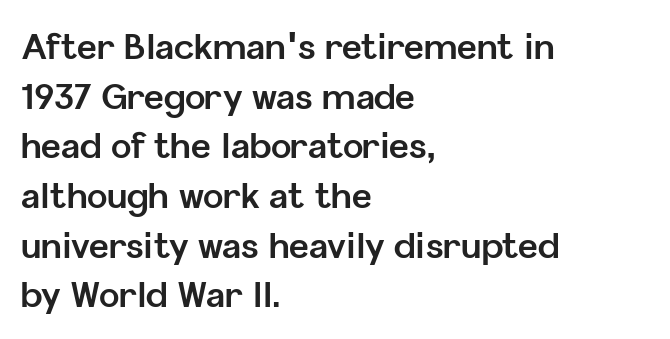
{"serif": "no", "italic": "no", "bold": "yes", "weight": "bold", "width": "normal", "stroke_contrast": "low", "x_height": "medium", "monospaced": "no", "underline": "no", "align": "left", "line_spacing": "normal", "line_spacing_ratio": 1.46, "letter_spacing": "normal", "letter_spacing_em": 0.0, "glyph_px": 34}
